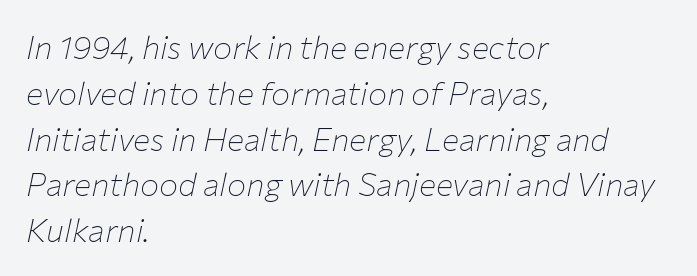
{"italic": "yes", "lean": "right", "slant_degrees": 12, "bold": "no", "weight": "thin", "width": "normal", "stroke_contrast": "low", "x_height": "medium", "monospaced": "no", "underline": "no", "align": "left", "line_spacing": "normal", "line_spacing_ratio": 1.43, "letter_spacing": "normal", "letter_spacing_em": 0.0, "glyph_px": 32}
